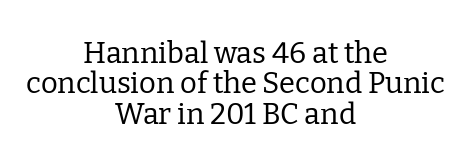
Typeset on center — no edge is straight. Does the leading feel generous? Not at all — it's pinched. The strokes carry an ordinary text weight at most. The letters sit at their default tracking, neither squeezed nor spread. Clear beneath every line of the passage. Characters remain perfectly vertical along every line.
